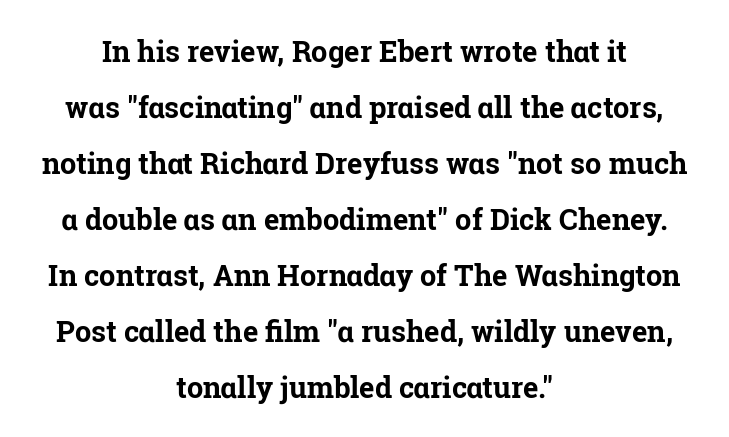
The image shows 29 px bold serif type, upright; set centered, loose line spacing (1.93x), normal letter spacing, not underlined; low stroke contrast and a medium x-height.
